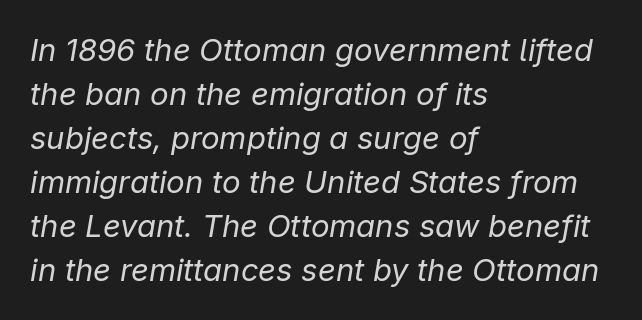
The image shows 31 px regular-weight type, italic (leaning right); set left-aligned, normal line spacing (1.42x), normal letter spacing, not underlined; low stroke contrast and a medium x-height.
